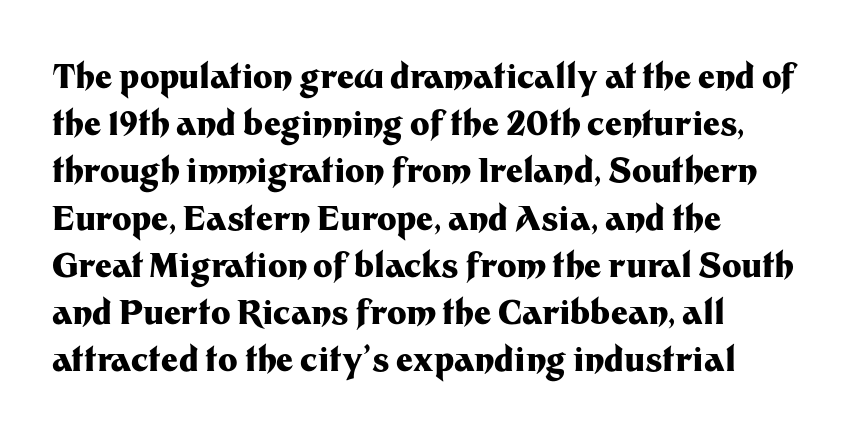
The image shows 33 px heavy sans-serif type, upright; set left-aligned, normal line spacing (1.43x), normal letter spacing, not underlined; medium stroke contrast and a medium x-height.
